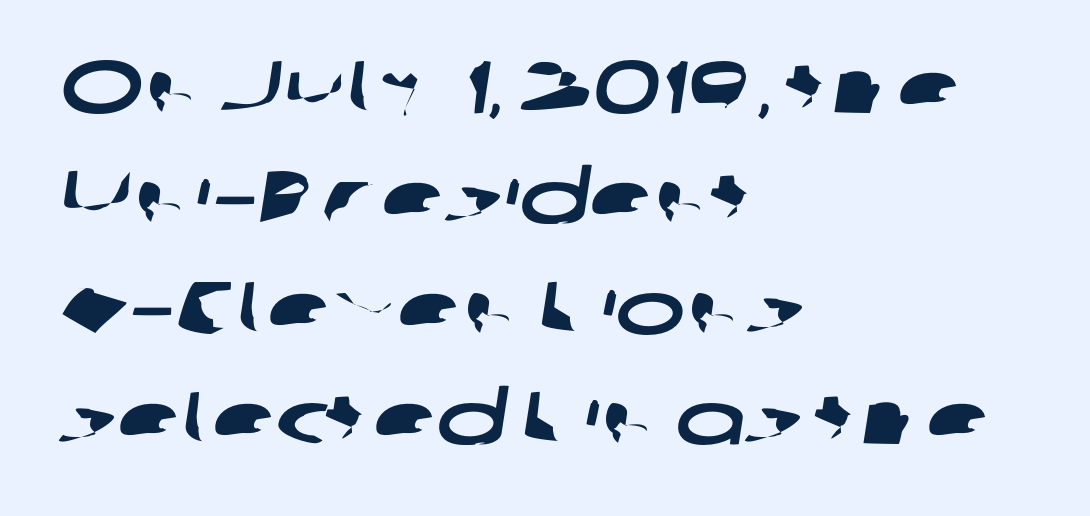
{"serif": "no", "width": "wide", "stroke_contrast": "low", "x_height": "medium", "monospaced": "no", "underline": "no", "align": "left", "line_spacing": "normal", "line_spacing_ratio": 1.49, "letter_spacing": "normal", "letter_spacing_em": 0.0, "glyph_px": 74}
